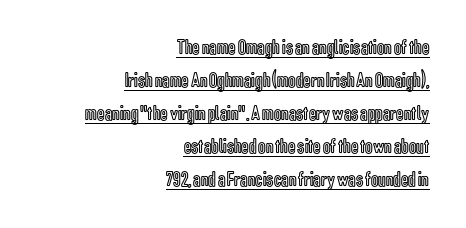
Q: Is the text italic (slanted)? A: No, it is upright.
Q: Is the text underlined? A: Yes.
Q: How is the paragraph aligned? A: Right-aligned.
Q: Is the spacing between letters normal or unusually wide? A: Normal.
Q: Is the spacing between lines tight, normal or loose? A: Normal.
